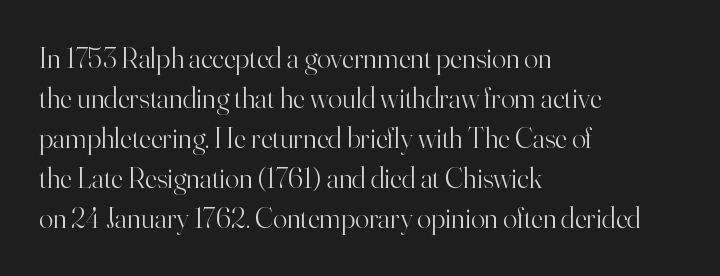
The image shows 29 px light serif type, upright; set left-aligned, normal line spacing (1.38x), normal letter spacing, not underlined; high stroke contrast and a small x-height.
